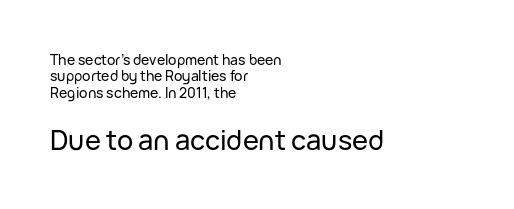
Nope, not italic — everything's standing straight. Quick note: underline off. Caption: upper text group reduced, lower text group enlarged. The rendering keeps characters at their native spacing.
